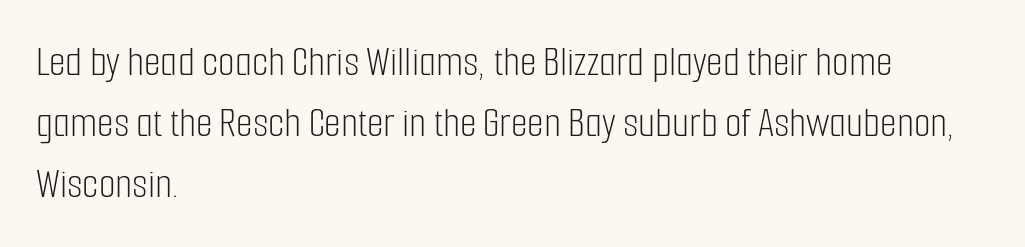
Do the letters lean? They stand straight. Notice how the passage keeps a crisp vertical edge on the left only. There is no visible air inserted between adjacent glyphs. Caption: face not bold, strokes unweighted. Proportional: the letters do not fall into vertical columns.
